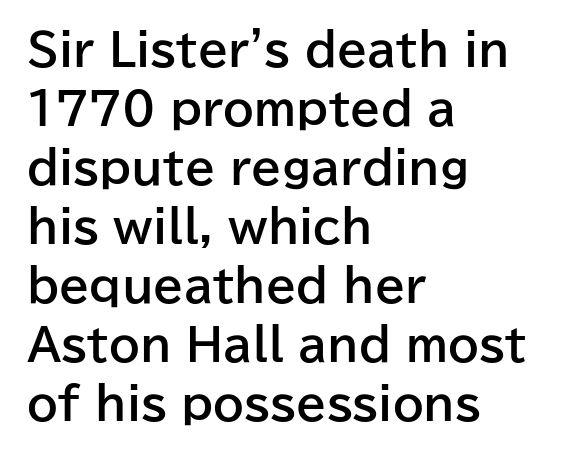
Q: Is the text bold? A: Yes.
Q: Is the text italic (slanted)? A: No, it is upright.
Q: Is the typeface a serif or a sans-serif typeface? A: Sans-serif.
Q: Is the text underlined? A: No.
Q: How is the paragraph aligned? A: Left-aligned.
Q: Is the spacing between letters normal or unusually wide? A: Normal.
Q: Is the spacing between lines tight, normal or loose? A: Normal.
Q: Width (condensed, normal, or wide)? A: Normal.
Q: Stroke contrast? A: Low.
Q: x-height? A: Medium.
Q: Monospaced? A: No.
